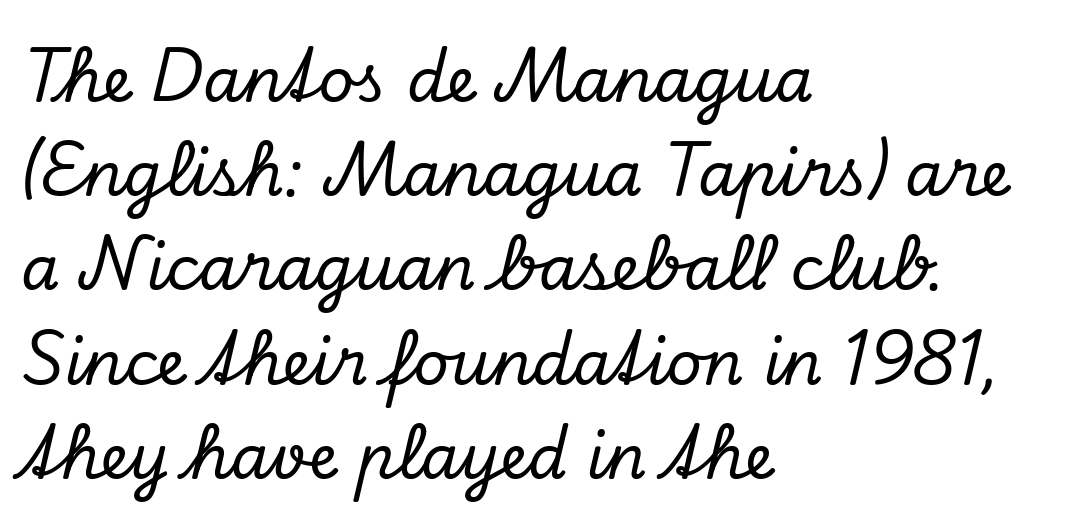
The image shows 62 px serif type, italic (leaning right); set left-aligned, normal line spacing (1.52x), normal letter spacing, not underlined; low stroke contrast and a small x-height.
